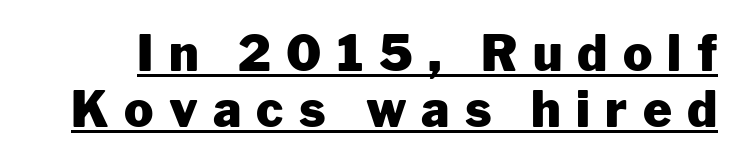
{"serif": "no", "italic": "no", "bold": "yes", "weight": "heavy", "width": "normal", "stroke_contrast": "low", "x_height": "medium", "monospaced": "no", "underline": "yes", "line_spacing": "tight", "line_spacing_ratio": 1.14, "letter_spacing": "wide", "letter_spacing_em": 0.31, "glyph_px": 49}
